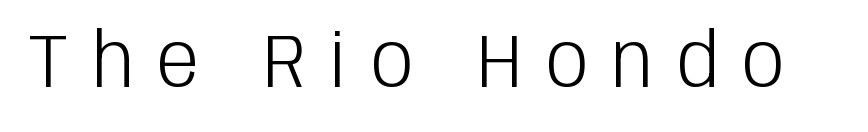
The image shows 75 px light, condensed sans-serif type, upright; set unusually wide letter spacing (+0.32 em), not underlined; low stroke contrast and a large x-height.
